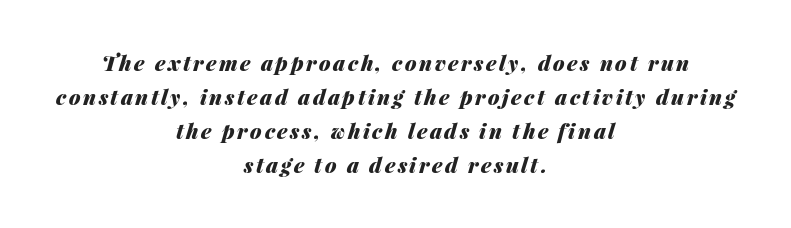
Q: Is the text bold? A: Yes.
Q: Is the text italic (slanted)? A: Yes, it leans right by about 14 degrees.
Q: Is the text underlined? A: No.
Q: How is the paragraph aligned? A: Centered.
Q: Is the spacing between lines tight, normal or loose? A: Normal.
